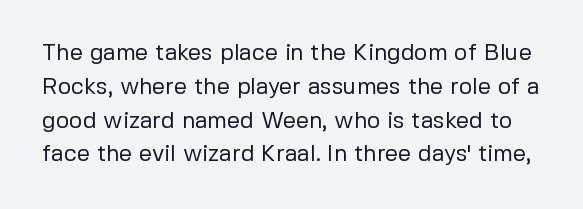
The letters stand upright; this is a roman face. On a weight scale, this lands at 450 or below. Any mark beneath the type? The region is blank. The letterforms sit shoulder to shoulder at normal distance. The rendering uses a moderate line-height, typical for paragraphs.
